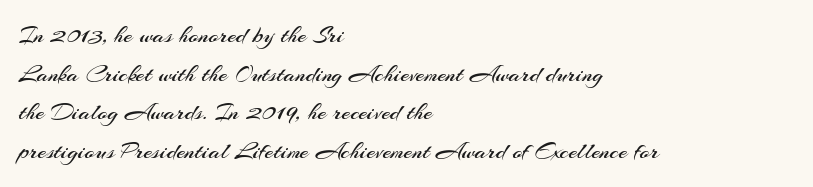
Notice how descenders clear the ascenders below comfortably — that's standard leading. Letter spacing: default. This rendering uses left alignment, leaving the right contour irregular.
